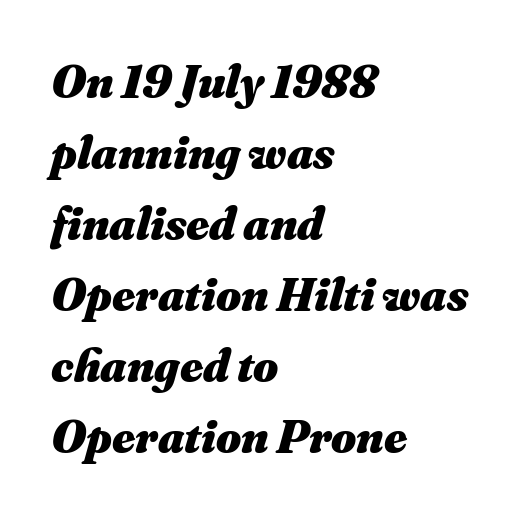
Q: Is the text bold? A: Yes.
Q: Is the text italic (slanted)? A: Yes, it leans right by about 16 degrees.
Q: Is the text underlined? A: No.
Q: How is the paragraph aligned? A: Left-aligned.
Q: Is the spacing between letters normal or unusually wide? A: Normal.
Q: Is the spacing between lines tight, normal or loose? A: Normal.
Q: Width (condensed, normal, or wide)? A: Normal.
Q: Stroke contrast? A: Medium.
Q: x-height? A: Small.
Q: Monospaced? A: No.
